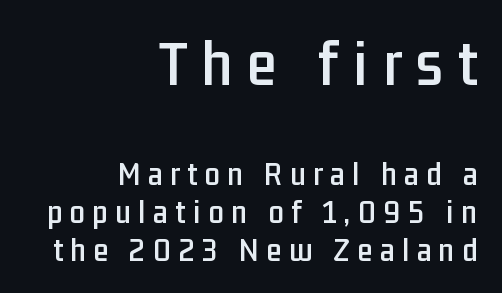
{"serif": "no", "italic": "no", "width": "condensed", "stroke_contrast": "low", "x_height": "medium", "monospaced": "no", "underline": "no", "align": "right", "line_spacing": "tight", "line_spacing_ratio": 1.12, "letter_spacing": "wide", "letter_spacing_em": 0.22, "larger_block": "first", "size_ratio": 1.97, "glyph_px": 67}
